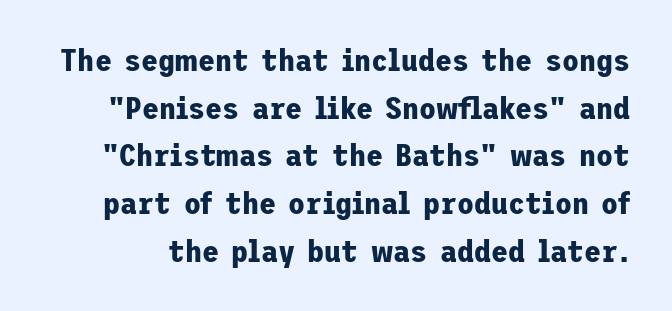
The image shows 31 px bold sans-serif type, upright; set normal line spacing (1.54x), normal letter spacing, not underlined; low stroke contrast and a medium x-height.
